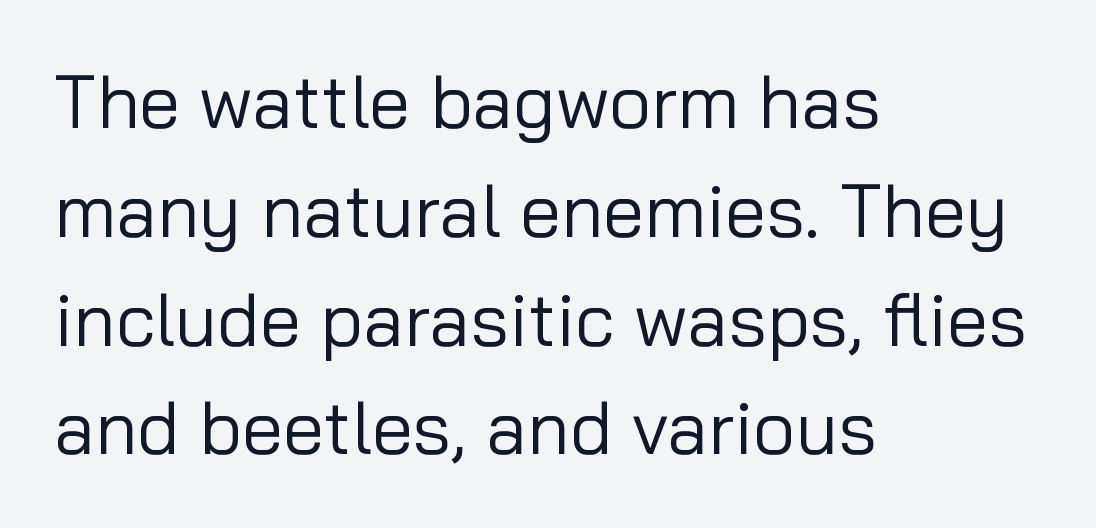
Students, note that the glyphs here touch the page at normal intervals. Horizontally, the lines are justified to the leading edge only. Style check: upright. How would I describe the line gaps? Plain and ordinary.
